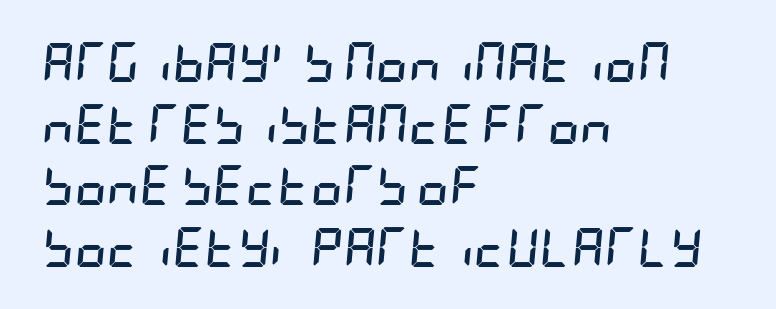
The image shows 40 px semibold, condensed type, italic (leaning right); set left-aligned, normal line spacing (1.54x), normal letter spacing, not underlined; low stroke contrast and a large x-height.
